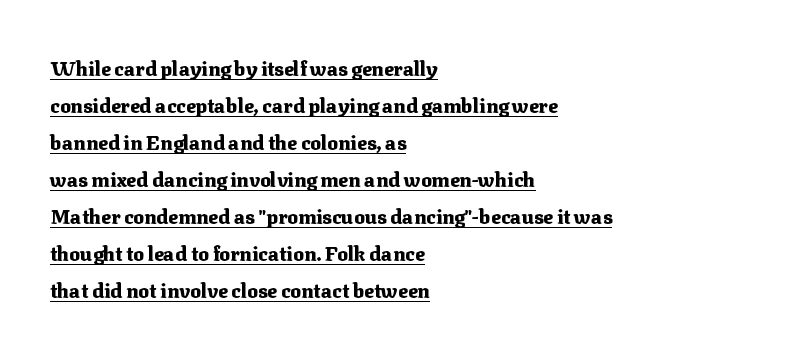
{"italic": "no", "bold": "yes", "underline": "yes", "align": "left", "line_spacing_ratio": 1.85, "letter_spacing": "normal", "letter_spacing_em": 0.0, "glyph_px": 20}
